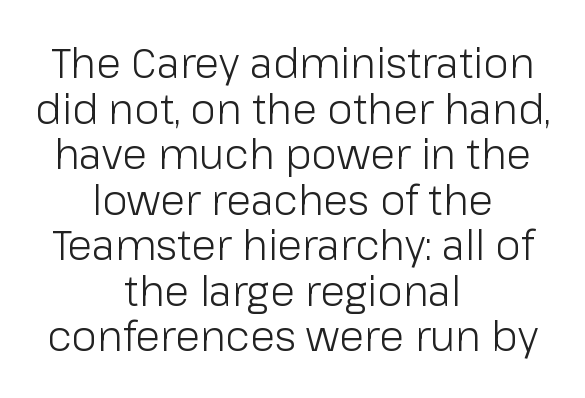
The image shows 41 px light sans-serif type, upright; set centered, tight line spacing (1.11x), normal letter spacing, not underlined; low stroke contrast and a medium x-height.
